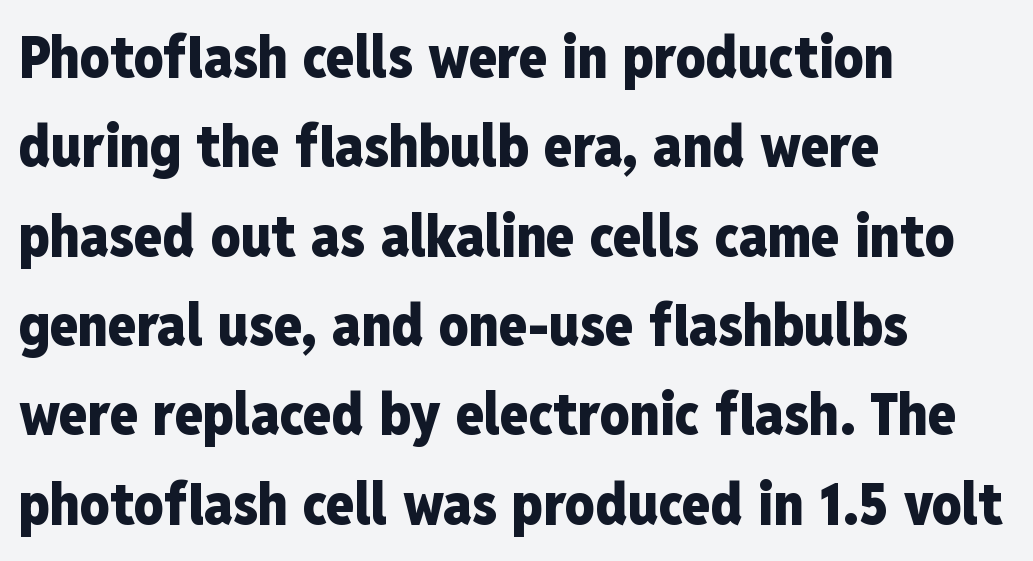
Q: Is the text bold? A: Yes.
Q: Is the text italic (slanted)? A: No, it is upright.
Q: Is the typeface a serif or a sans-serif typeface? A: Sans-serif.
Q: Is the text underlined? A: No.
Q: How is the paragraph aligned? A: Left-aligned.
Q: Is the spacing between letters normal or unusually wide? A: Normal.
Q: Is the spacing between lines tight, normal or loose? A: Normal.
Q: Width (condensed, normal, or wide)? A: Condensed.
Q: Stroke contrast? A: Low.
Q: x-height? A: Medium.
Q: Monospaced? A: No.
